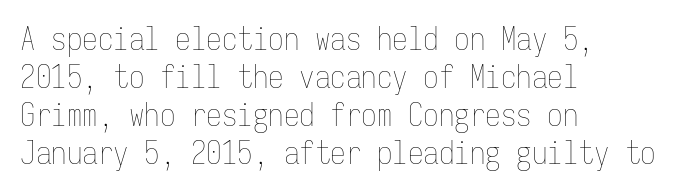
The image shows 31 px thin, condensed type, upright, monospaced; set left-aligned, line spacing 1.23x, normal letter spacing, not underlined; low stroke contrast and a medium x-height.
